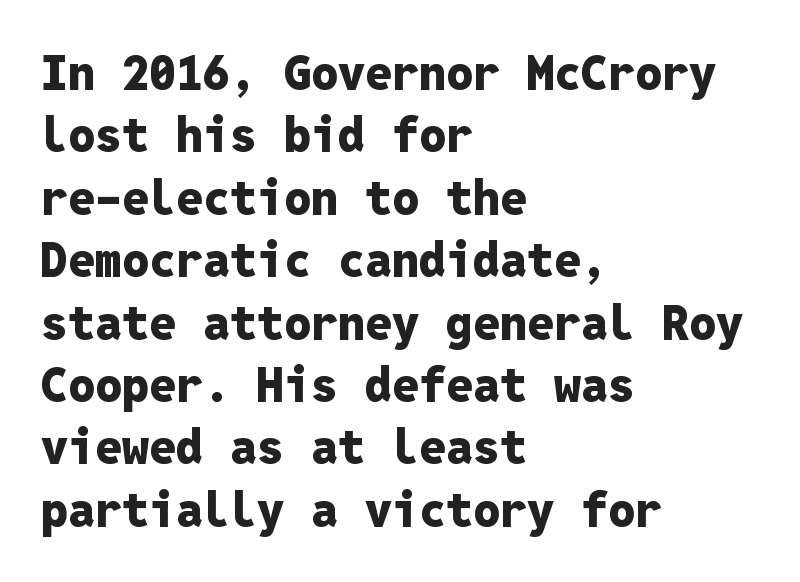
{"serif": "no", "italic": "no", "bold": "yes", "weight": "heavy", "width": "normal", "stroke_contrast": "low", "x_height": "medium", "monospaced": "yes", "underline": "no", "align": "left", "line_spacing": "normal", "line_spacing_ratio": 1.3, "letter_spacing": "normal", "letter_spacing_em": 0.0, "glyph_px": 48}
